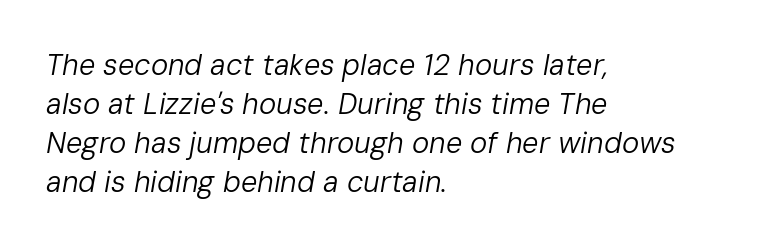
The image shows 29 px regular-weight type, italic (leaning right); set left-aligned, normal line spacing (1.35x), normal letter spacing, not underlined; low stroke contrast and a medium x-height.
